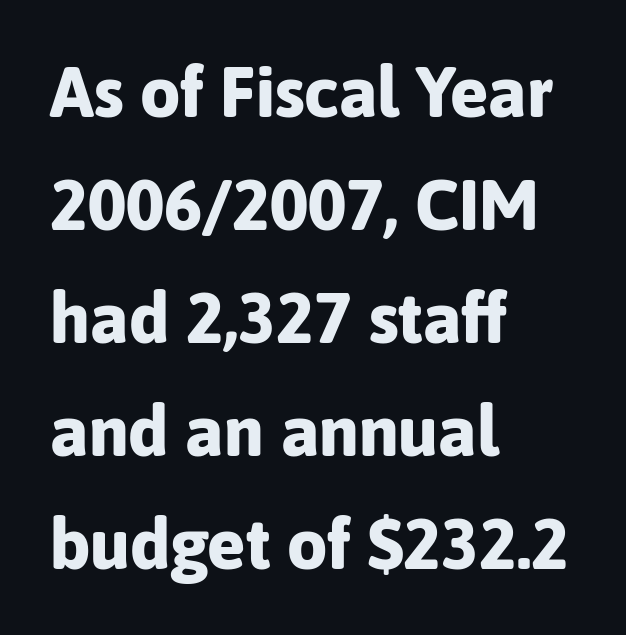
Note the varied advance widths — an 'i' is clearly narrower than an 'm'. Unmarked baselines from the first word to the last. Is the letter spacing exaggerated? No — it looks like the ordinary default. Leading matches the norm, producing a regular column. The passage is arranged the way most books set body copy — flush left. A full-strength bold gives these letters their thick strokes.
